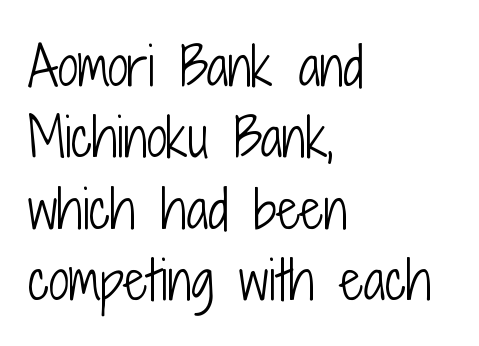
Spacing between characters is what you'd get straight out of the box. Posture: straight, roman, zero tilt. The gap between lines stays unmarked. Is this a fixed-width face? No — the glyphs have proportional, varying widths.
